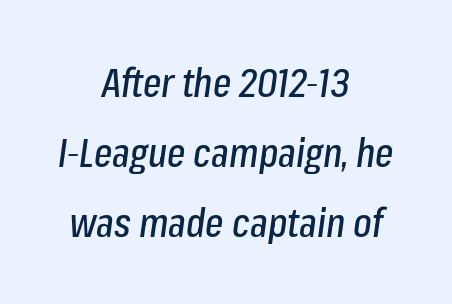
Q: Is the text italic (slanted)? A: Yes, it leans right by about 8 degrees.
Q: Is the text underlined? A: No.
Q: How is the paragraph aligned? A: Centered.
Q: Is the spacing between letters normal or unusually wide? A: Normal.
Q: Width (condensed, normal, or wide)? A: Condensed.
Q: Stroke contrast? A: Low.
Q: x-height? A: Medium.
Q: Monospaced? A: No.
